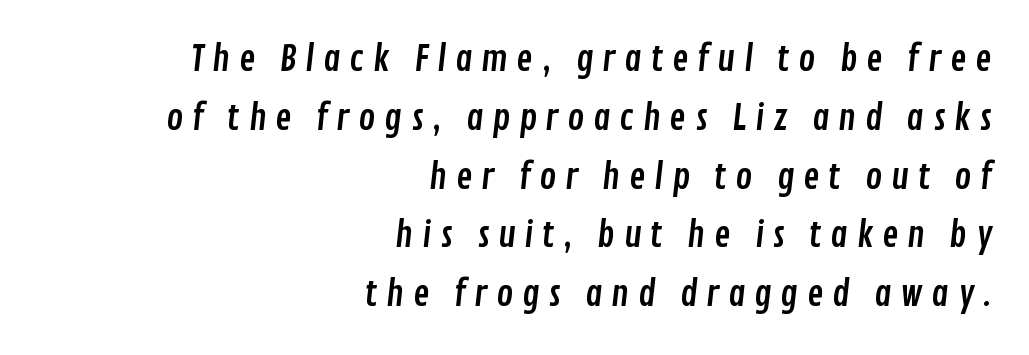
{"serif": "no", "width": "condensed", "stroke_contrast": "low", "x_height": "medium", "monospaced": "no", "underline": "no", "align": "right", "line_spacing": "normal", "line_spacing_ratio": 1.68, "letter_spacing": "wide", "letter_spacing_em": 0.24, "glyph_px": 35}
